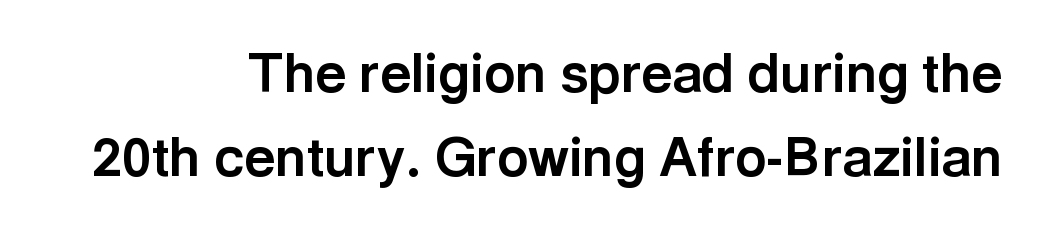
The image shows 54 px bold sans-serif type, upright; set right-aligned, normal line spacing (1.56x), normal letter spacing, not underlined; a medium x-height.
